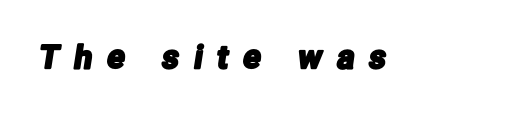
The image shows 32 px condensed sans-serif type; set unusually wide letter spacing (+0.47 em), not underlined; low stroke contrast and a medium x-height.
